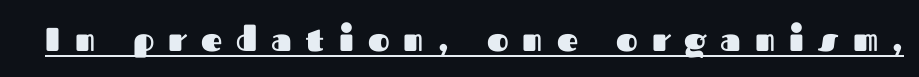
Q: Is the text bold? A: Yes.
Q: Is the text italic (slanted)? A: No, it is upright.
Q: Is the typeface a serif or a sans-serif typeface? A: Sans-serif.
Q: Is the text underlined? A: Yes.
Q: Is the spacing between letters normal or unusually wide? A: Unusually wide.
Q: Width (condensed, normal, or wide)? A: Normal.
Q: Stroke contrast? A: Medium.
Q: x-height? A: Medium.
Q: Monospaced? A: No.
